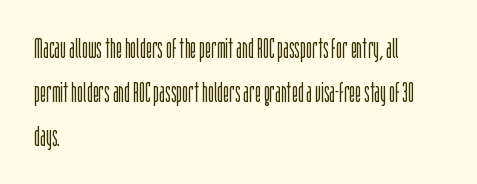
{"serif": "no", "italic": "no", "bold": "no", "weight": "light", "width": "condensed", "stroke_contrast": "low", "x_height": "large", "monospaced": "no", "underline": "no", "align": "left", "line_spacing": "normal", "line_spacing_ratio": 1.57, "letter_spacing": "normal", "letter_spacing_em": 0.0, "glyph_px": 28}
